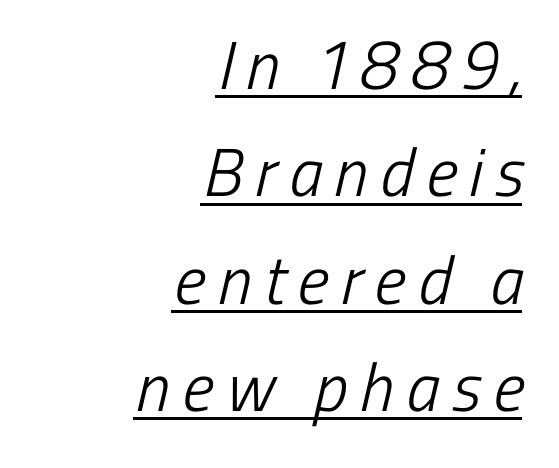
{"serif": "no", "bold": "no", "weight": "light", "width": "condensed", "stroke_contrast": "low", "x_height": "medium", "monospaced": "no", "underline": "yes", "align": "right", "line_spacing": "normal", "line_spacing_ratio": 1.58, "glyph_px": 68}
